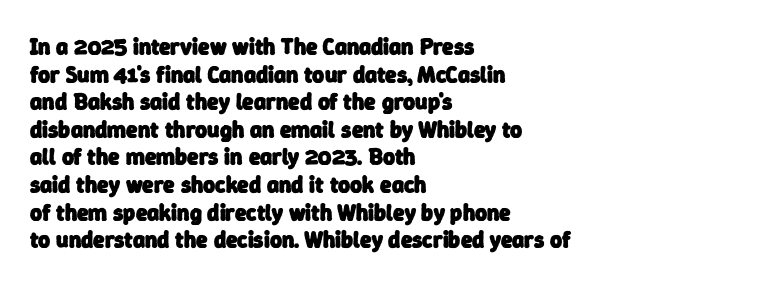
The passage is arranged the way most books set body copy — flush left. Each glyph is drawn with heavy, bold strokes. This sample uses plain, unmodified letter spacing. Only glyphs here, with clear space below each row.
